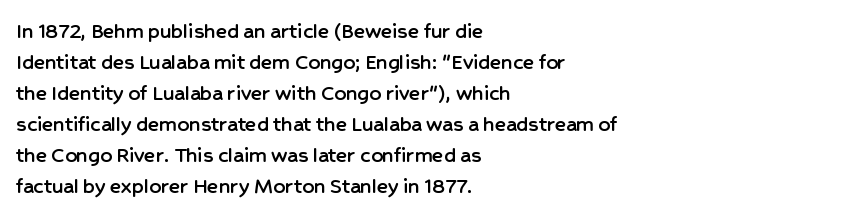
Q: Is the text italic (slanted)? A: No, it is upright.
Q: Is the text underlined? A: No.
Q: How is the paragraph aligned? A: Left-aligned.
Q: Is the spacing between letters normal or unusually wide? A: Normal.
Q: Is the spacing between lines tight, normal or loose? A: Normal.
